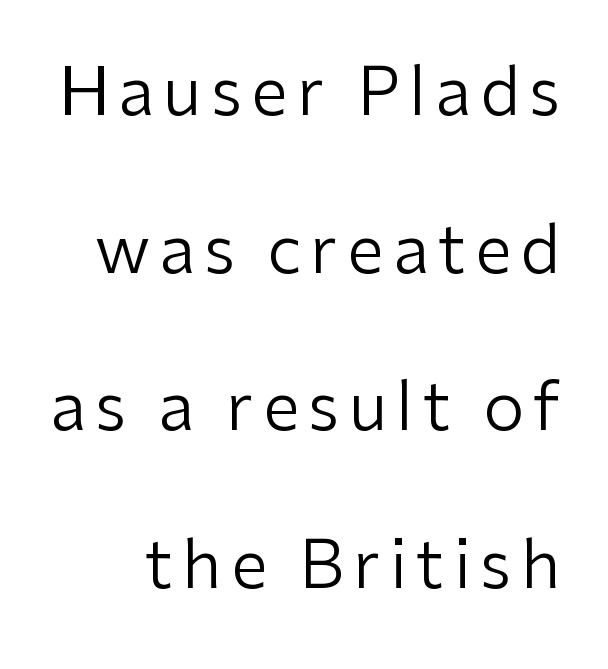
Q: Is the text bold? A: No.
Q: Is the text italic (slanted)? A: No, it is upright.
Q: Is the typeface a serif or a sans-serif typeface? A: Sans-serif.
Q: Is the text underlined? A: No.
Q: Is the spacing between lines tight, normal or loose? A: Loose.
Q: Width (condensed, normal, or wide)? A: Normal.
Q: Stroke contrast? A: Low.
Q: x-height? A: Medium.
Q: Monospaced? A: No.
